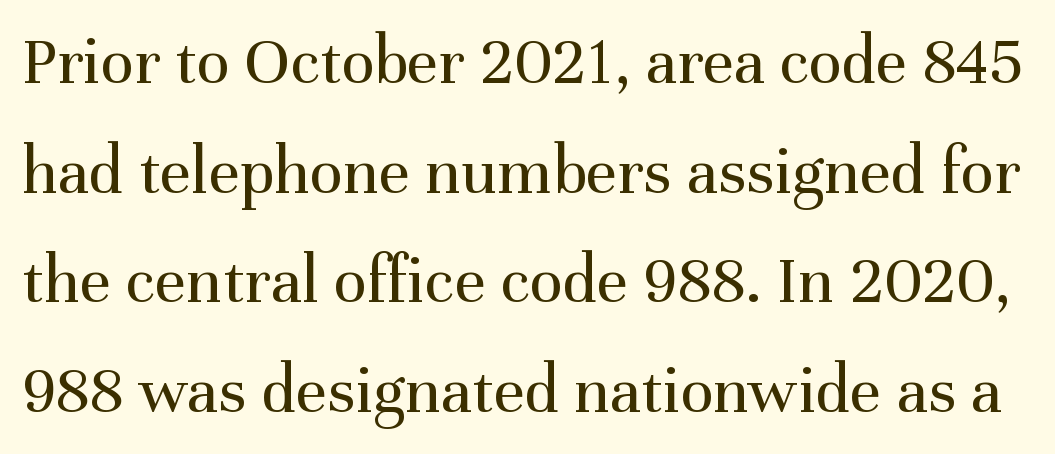
Q: Is the text bold? A: No.
Q: Is the text italic (slanted)? A: No, it is upright.
Q: Is the typeface a serif or a sans-serif typeface? A: Serif.
Q: Is the text underlined? A: No.
Q: Is the spacing between letters normal or unusually wide? A: Normal.
Q: Is the spacing between lines tight, normal or loose? A: Normal.
Q: Width (condensed, normal, or wide)? A: Normal.
Q: Stroke contrast? A: Medium.
Q: x-height? A: Medium.
Q: Monospaced? A: No.
